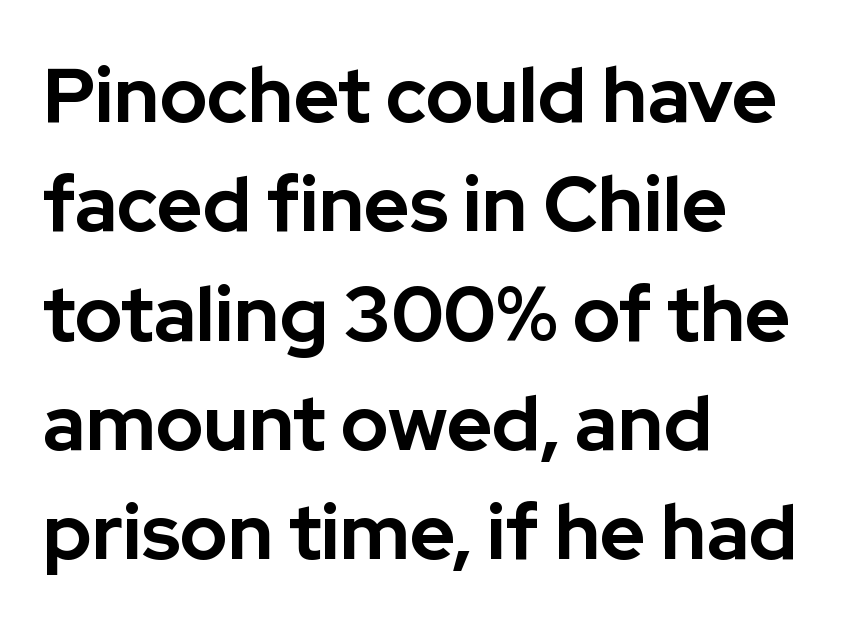
The image shows 77 px bold sans-serif type, upright; set left-aligned, normal line spacing (1.42x), normal letter spacing, not underlined; low stroke contrast and a medium x-height.
